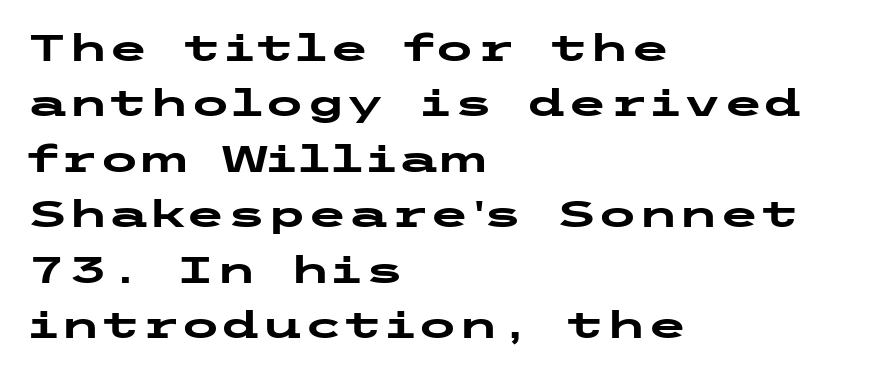
{"serif": "no", "italic": "no", "bold": "yes", "weight": "heavy", "width": "wide", "stroke_contrast": "low", "x_height": "medium", "underline": "no", "align": "left", "line_spacing": "normal", "line_spacing_ratio": 1.5, "letter_spacing": "normal", "letter_spacing_em": 0.0, "glyph_px": 37}
